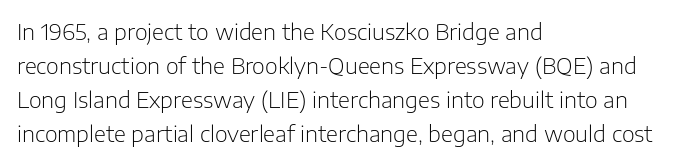
The image shows 22 px text type, upright; set left-aligned, normal line spacing (1.54x), normal letter spacing, not underlined.
